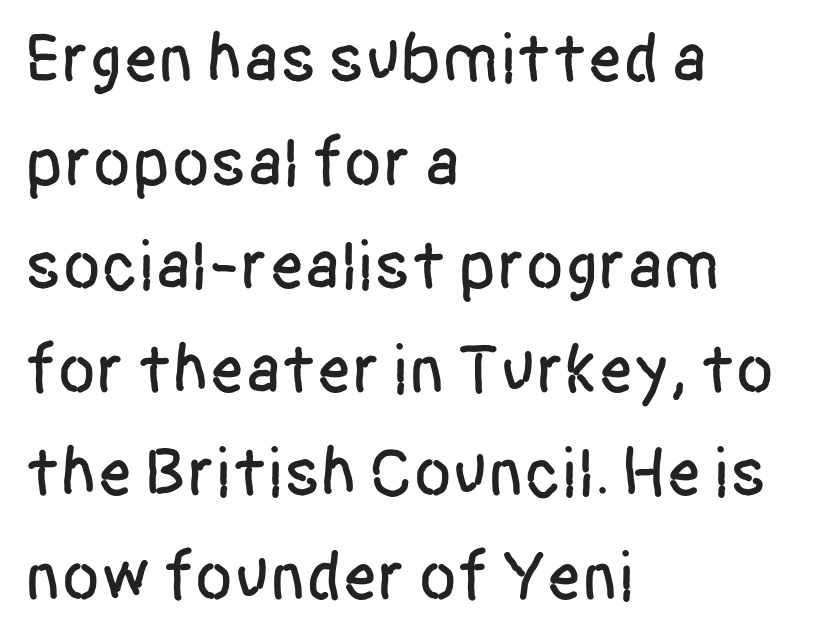
Q: Is the text italic (slanted)? A: No, it is upright.
Q: Is the typeface a serif or a sans-serif typeface? A: Sans-serif.
Q: Is the text underlined? A: No.
Q: How is the paragraph aligned? A: Left-aligned.
Q: Is the spacing between letters normal or unusually wide? A: Normal.
Q: Is the spacing between lines tight, normal or loose? A: Normal.
Q: Width (condensed, normal, or wide)? A: Condensed.
Q: Stroke contrast? A: Low.
Q: x-height? A: Large.
Q: Monospaced? A: No.
